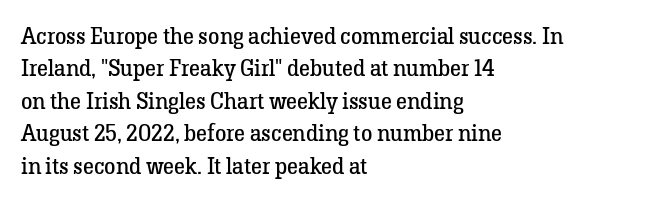
The image shows 23 px text type, upright; set left-aligned, normal line spacing (1.41x), normal letter spacing, not underlined.
